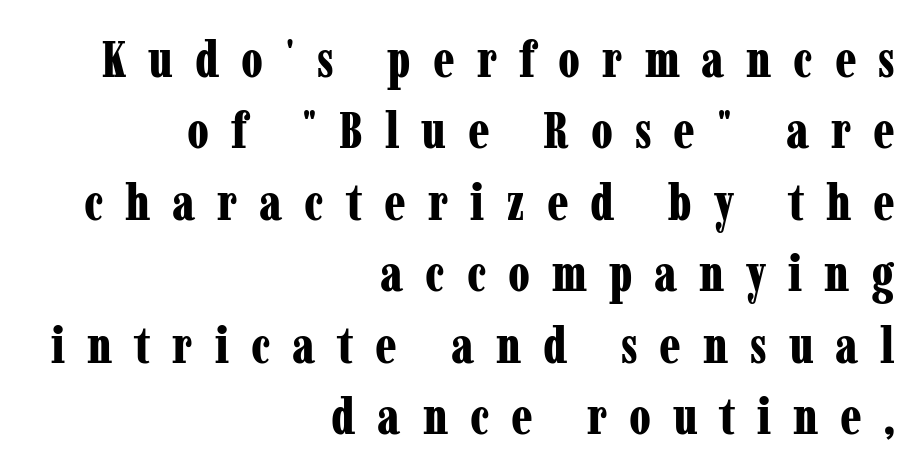
The image shows 51 px bold, condensed serif type, upright; set right-aligned, normal line spacing (1.4x), unusually wide letter spacing (+0.43 em), not underlined; low stroke contrast and a medium x-height.
